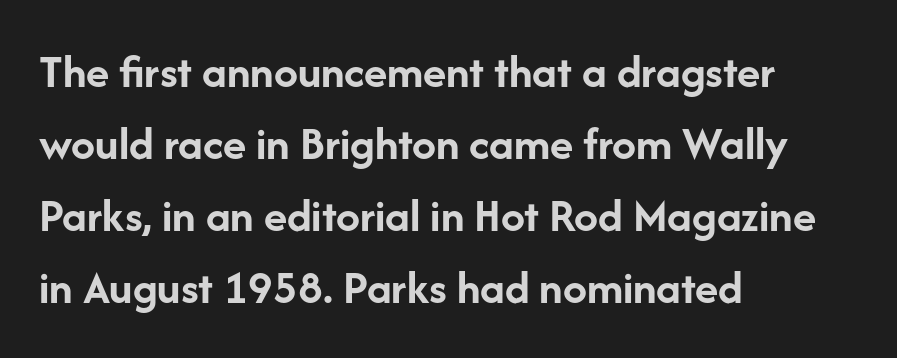
{"serif": "no", "italic": "no", "bold": "yes", "weight": "semibold", "width": "normal", "stroke_contrast": "low", "x_height": "medium", "monospaced": "no", "underline": "no", "align": "left", "line_spacing": "normal", "line_spacing_ratio": 1.5, "letter_spacing": "normal", "letter_spacing_em": 0.0, "glyph_px": 48}
